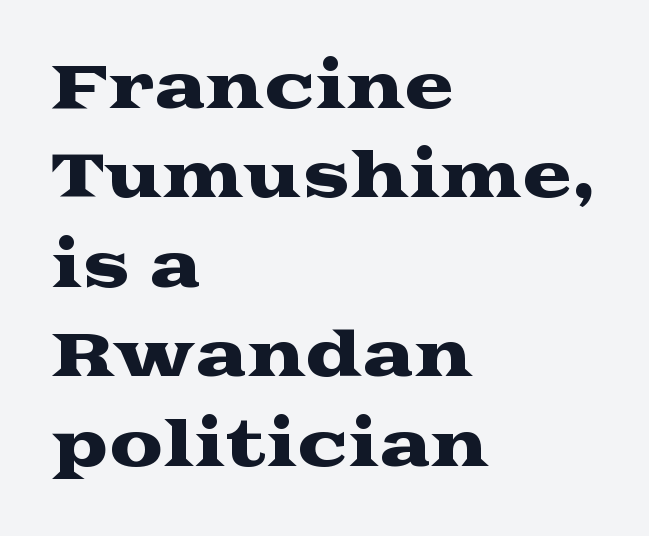
Is this a sans? No — the strokes have serifs. The glyphs are unaccompanied by any horizontal stroke below them. Tall strokes in this sample are plumb rather than angled. Varying glyph widths throughout — classic text-font behaviour. In terms of letterspacing, this is plain default setting.
